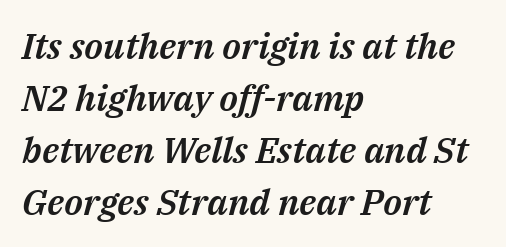
{"italic": "yes", "lean": "right", "slant_degrees": 14, "width": "normal", "stroke_contrast": "medium", "x_height": "medium", "monospaced": "no", "underline": "no", "align": "left", "line_spacing": "normal", "line_spacing_ratio": 1.44, "letter_spacing": "normal", "letter_spacing_em": 0.0, "glyph_px": 36}
